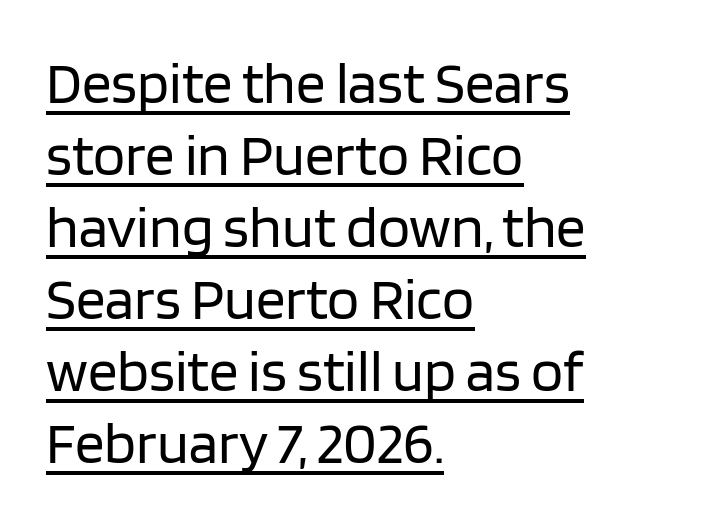
The image shows 59 px regular-weight sans-serif type, upright; set left-aligned, line spacing 1.22x, normal letter spacing, underlined; low stroke contrast and a large x-height.
